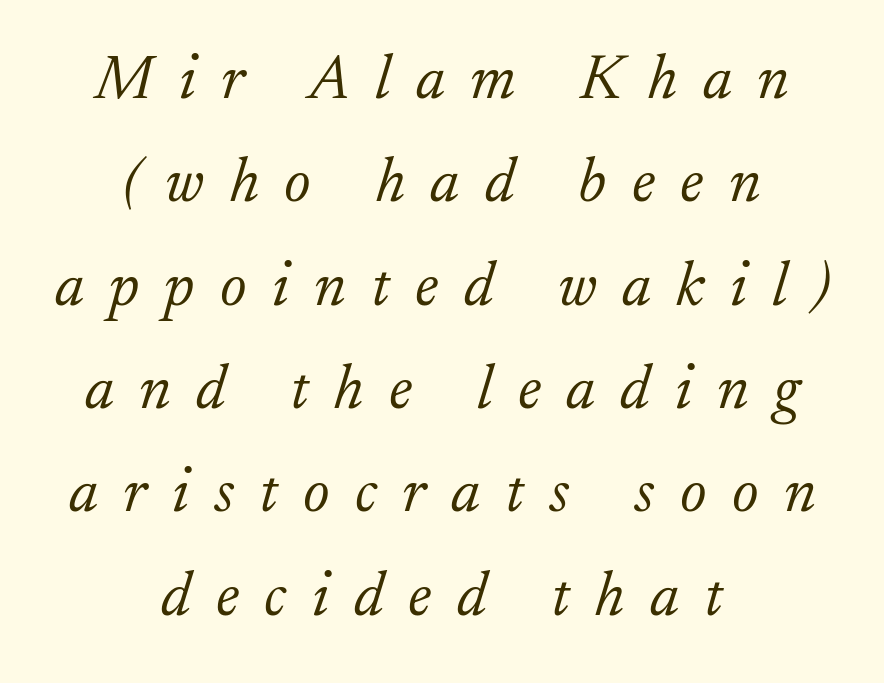
The gap between lines stays unmarked. Proportional: the letters do not fall into vertical columns. The characters display serif detailing at their extremities. Each line is balanced around a shared central axis. The weight tops out at a normal text grade. These lines were composed using italics.
